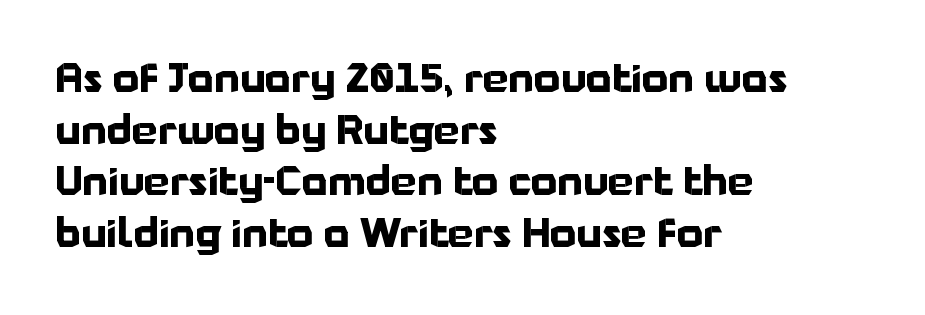
The image shows 41 px bold sans-serif type, upright; set left-aligned, normal line spacing (1.26x), normal letter spacing, not underlined; low stroke contrast and a medium x-height.
